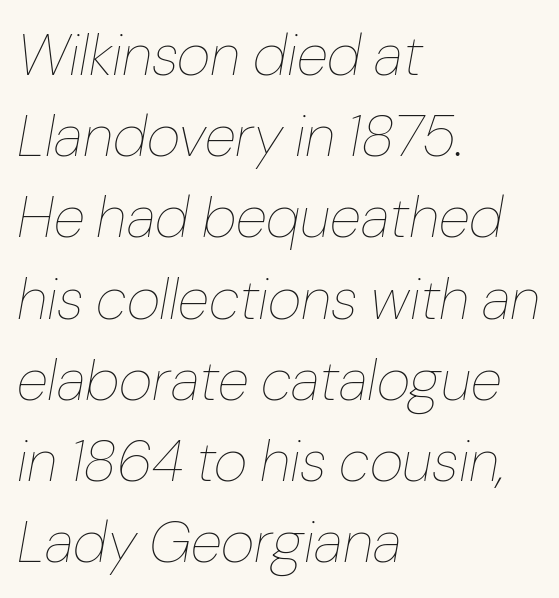
The image shows 58 px thin type, italic (leaning right); set left-aligned, normal line spacing (1.4x), normal letter spacing, not underlined; low stroke contrast and a medium x-height.
